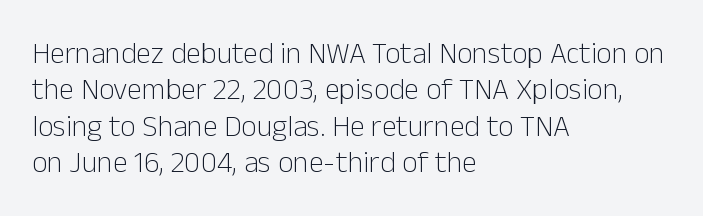
Q: Is the text bold? A: No.
Q: Is the text italic (slanted)? A: No, it is upright.
Q: Is the typeface a serif or a sans-serif typeface? A: Sans-serif.
Q: Is the text underlined? A: No.
Q: How is the paragraph aligned? A: Left-aligned.
Q: Is the spacing between letters normal or unusually wide? A: Normal.
Q: Width (condensed, normal, or wide)? A: Normal.
Q: Stroke contrast? A: Low.
Q: x-height? A: Medium.
Q: Monospaced? A: No.
